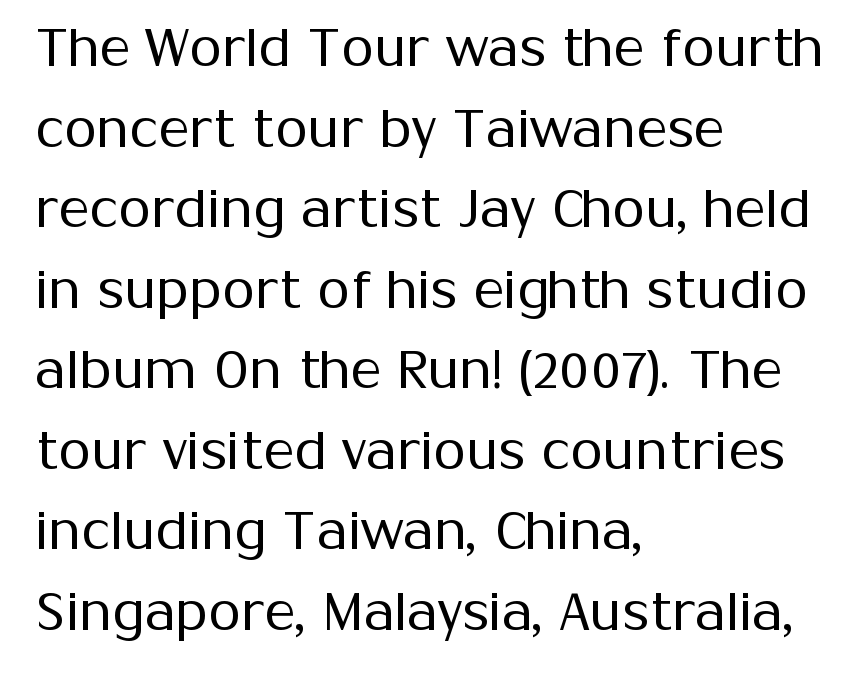
Q: Is the text bold? A: No.
Q: Is the text italic (slanted)? A: No, it is upright.
Q: Is the typeface a serif or a sans-serif typeface? A: Sans-serif.
Q: Is the text underlined? A: No.
Q: How is the paragraph aligned? A: Left-aligned.
Q: Is the spacing between letters normal or unusually wide? A: Normal.
Q: Is the spacing between lines tight, normal or loose? A: Normal.
Q: Width (condensed, normal, or wide)? A: Normal.
Q: Stroke contrast? A: Medium.
Q: x-height? A: Medium.
Q: Monospaced? A: No.
